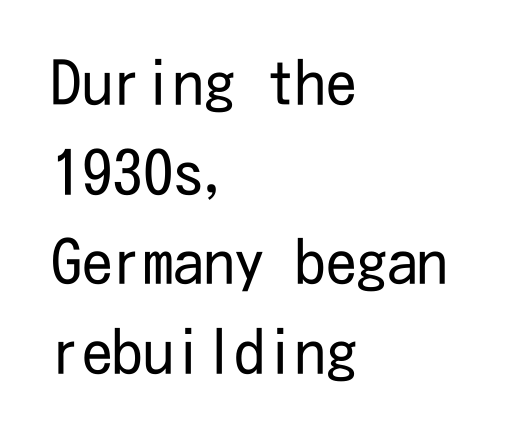
A typesetter would label this face a sans. Leftover space on each line is placed entirely after the last word. These lines keep a tight, regular rhythm from letter to letter. In terms of leading, this rendering sits right in the middle. This sample uses an upright cut, with every glyph sitting square on the baseline. The baseline area is clear.
